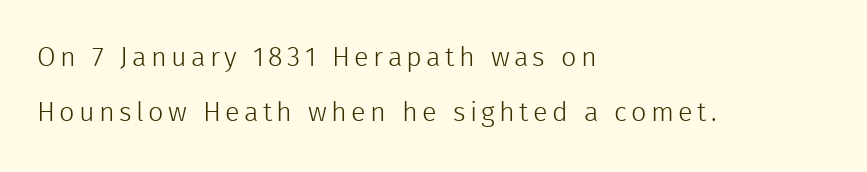
{"italic": "no", "bold": "no", "underline": "no", "align": "left", "line_spacing": "loose", "line_spacing_ratio": 2.02, "glyph_px": 27}
